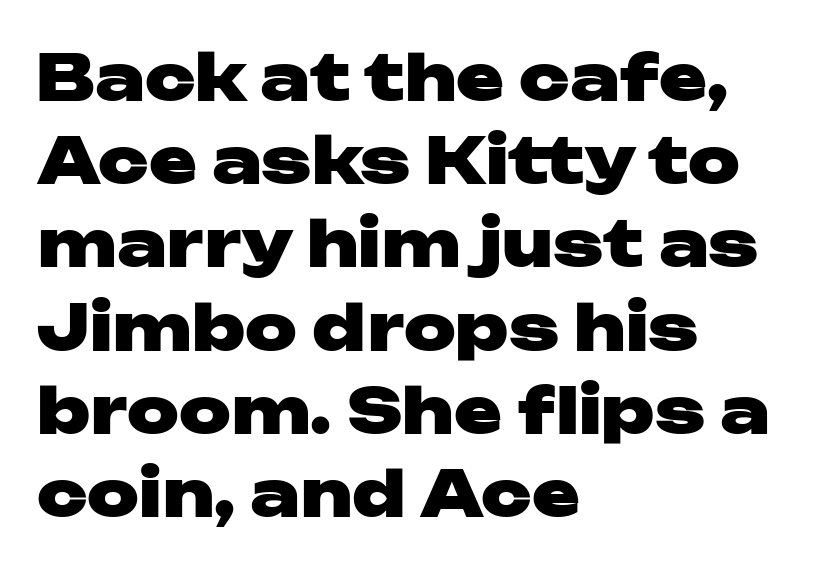
Q: Is the text bold? A: Yes.
Q: Is the text italic (slanted)? A: No, it is upright.
Q: Is the typeface a serif or a sans-serif typeface? A: Sans-serif.
Q: Is the text underlined? A: No.
Q: How is the paragraph aligned? A: Left-aligned.
Q: Is the spacing between letters normal or unusually wide? A: Normal.
Q: Is the spacing between lines tight, normal or loose? A: Normal.
Q: Width (condensed, normal, or wide)? A: Wide.
Q: Stroke contrast? A: Low.
Q: x-height? A: Medium.
Q: Monospaced? A: No.
